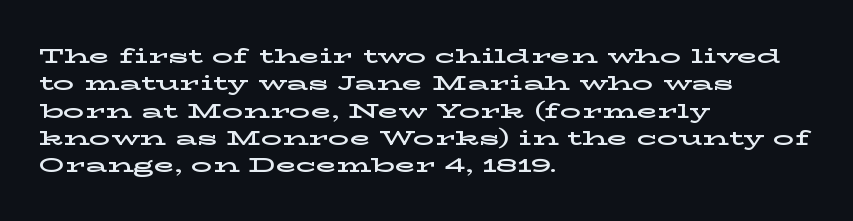
You could call the tracking neutral — neither tight nor loose. Honestly, there is no underline to notice here at all. This is roman type, the default non-slanted kind. Compared with a centered layout, this one pins lines to the left instead. Interline gaps are of average width in this sample.
